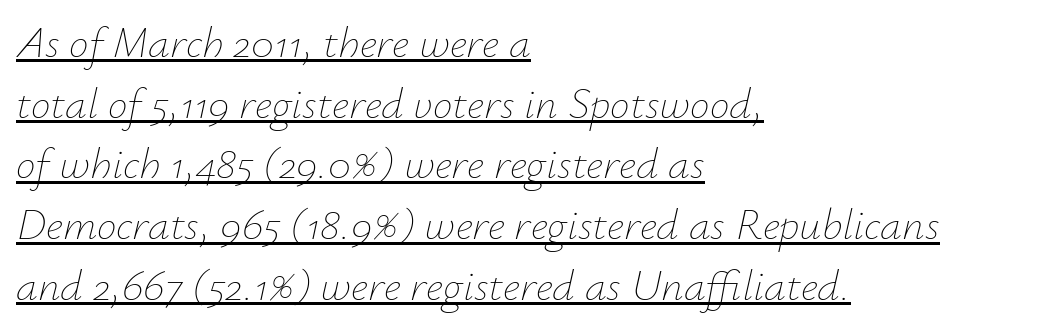
Q: Is the text bold? A: No.
Q: Is the text italic (slanted)? A: Yes, it leans right by about 12 degrees.
Q: Is the text underlined? A: Yes.
Q: How is the paragraph aligned? A: Left-aligned.
Q: Is the spacing between letters normal or unusually wide? A: Normal.
Q: Is the spacing between lines tight, normal or loose? A: Normal.
Q: Width (condensed, normal, or wide)? A: Normal.
Q: Stroke contrast? A: Low.
Q: x-height? A: Small.
Q: Monospaced? A: No.
